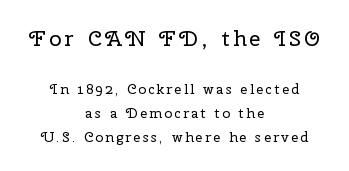
The image shows 22 px text type, upright; set centered, line spacing 1.73x, not underlined; the first (top) block is 1.57x larger.
